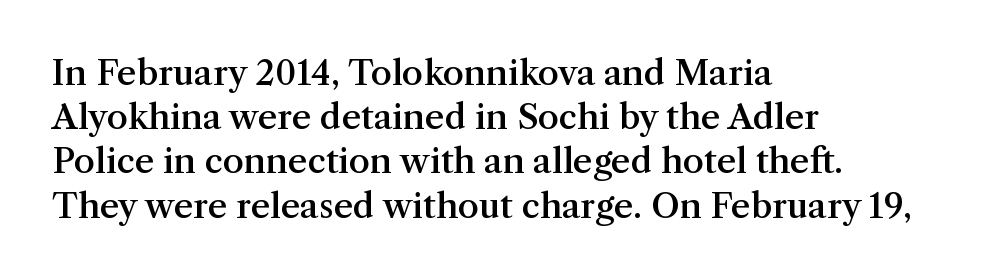
Q: Is the text bold? A: Semi-bold.
Q: Is the text italic (slanted)? A: No, it is upright.
Q: Is the typeface a serif or a sans-serif typeface? A: Serif.
Q: Is the text underlined? A: No.
Q: How is the paragraph aligned? A: Left-aligned.
Q: Is the spacing between letters normal or unusually wide? A: Normal.
Q: Is the spacing between lines tight, normal or loose? A: Normal.
Q: Width (condensed, normal, or wide)? A: Normal.
Q: Stroke contrast? A: Medium.
Q: x-height? A: Medium.
Q: Monospaced? A: No.
